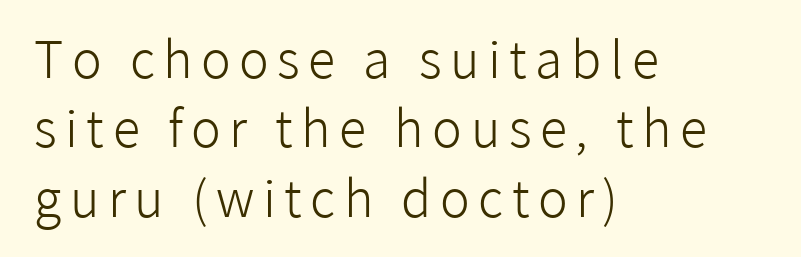
The rag falls on the right side of this text block. The zone under the glyphs is completely vacant. Unlike italic type, these characters show no tilt at all. The designer left line spacing at the default. The passage shown is typed in a proportional face where columns would drift. Serif or sans? Sans — the stroke terminals are bare.
